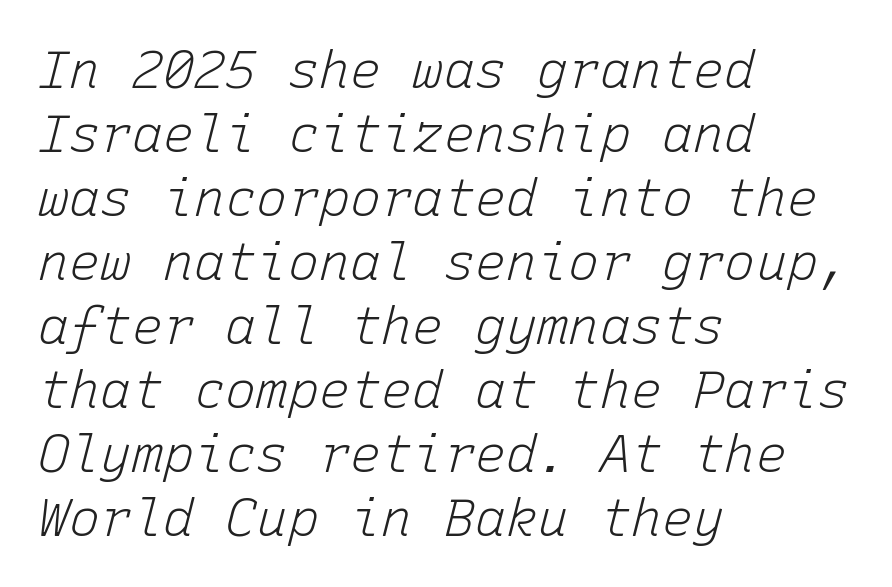
The image shows 52 px light type, italic (leaning right), monospaced; set left-aligned, line spacing 1.23x, normal letter spacing, not underlined; low stroke contrast and a medium x-height.
